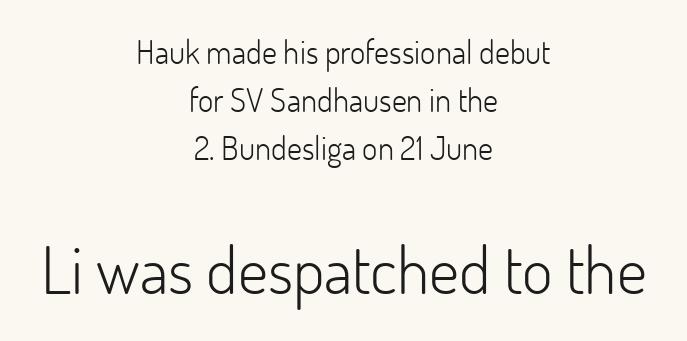
Q: Is the text bold? A: No.
Q: Is the text italic (slanted)? A: No, it is upright.
Q: Is the typeface a serif or a sans-serif typeface? A: Sans-serif.
Q: Is the text underlined? A: No.
Q: How is the paragraph aligned? A: Centered.
Q: Is the spacing between letters normal or unusually wide? A: Normal.
Q: Is the spacing between lines tight, normal or loose? A: Normal.
Q: Which block of text is set in a larger size, the first (top) or the second (bottom)? A: The second (bottom) one.
Q: Width (condensed, normal, or wide)? A: Normal.
Q: Stroke contrast? A: Low.
Q: x-height? A: Small.
Q: Monospaced? A: No.
